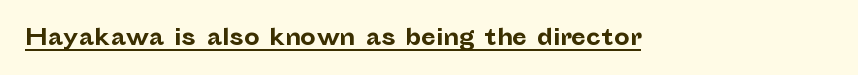
Q: Is the text bold? A: Yes.
Q: Is the text italic (slanted)? A: No, it is upright.
Q: Is the text underlined? A: Yes.
Q: Is the spacing between letters normal or unusually wide? A: Normal.
